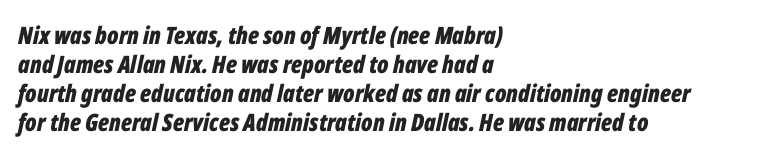
There is no visible air inserted between adjacent glyphs. Teacher's note: observe the even left margin — that is flush-left alignment. Is the type slanted? Yes — the strokes lean at a clear angle. Caption: bold face, heavy strokes.
